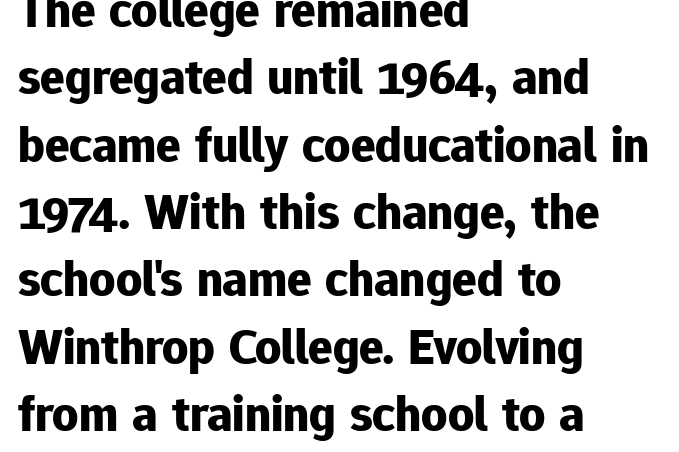
The image shows 51 px bold sans-serif type, upright; set left-aligned, normal line spacing (1.32x), normal letter spacing, not underlined; low stroke contrast and a medium x-height.
